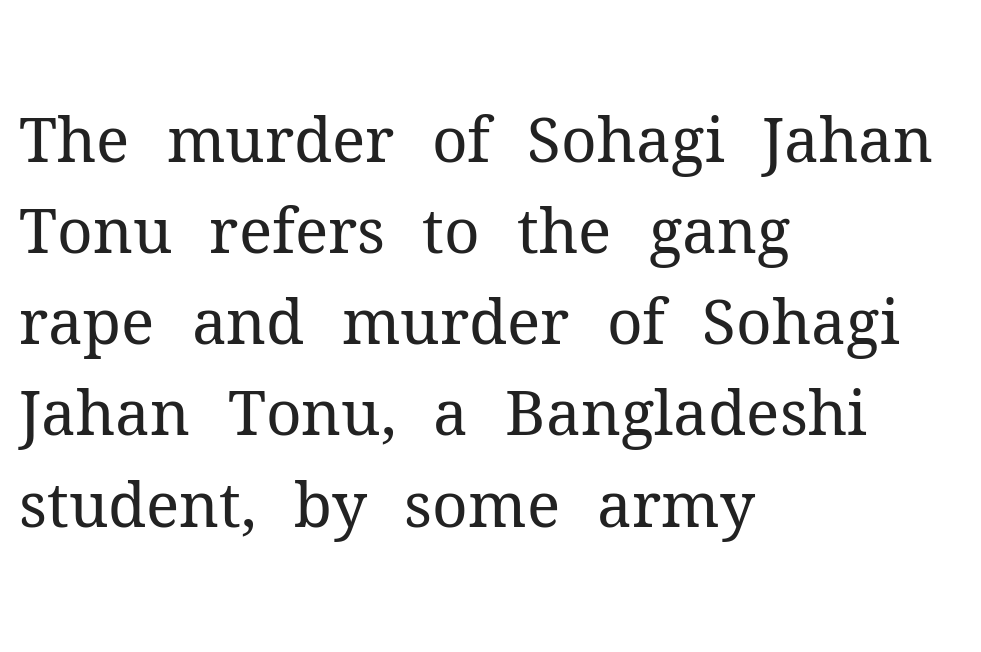
Honestly, the letter spacing is just normal — you wouldn't notice it. The passage shown stacks its lines at a standard gap. Unmarked baselines from the first word to the last. The letters advance in unequal steps, a hallmark of proportional type. All the whitespace from short lines collects on the right.
